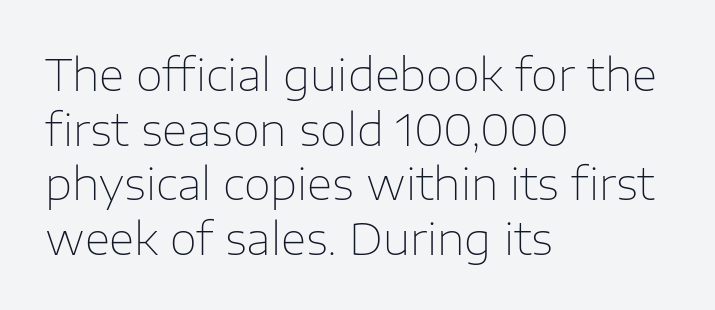
The image shows 44 px thin sans-serif type, upright; set left-aligned, line spacing 1.24x, normal letter spacing, not underlined; low stroke contrast and a medium x-height.
